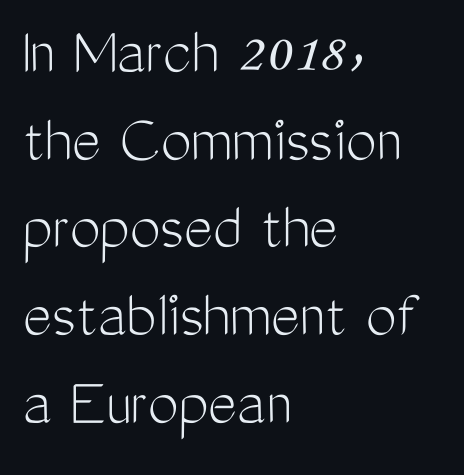
{"serif": "no", "italic": "no", "bold": "no", "weight": "light", "width": "condensed", "stroke_contrast": "medium", "x_height": "medium", "monospaced": "no", "underline": "no", "align": "left", "line_spacing": "normal", "line_spacing_ratio": 1.27, "letter_spacing": "normal", "letter_spacing_em": 0.0, "glyph_px": 69}
